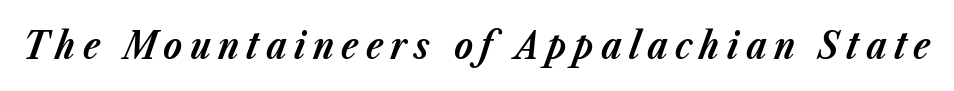
{"italic": "yes", "lean": "right", "slant_degrees": 23, "bold": "yes", "weight": "bold", "width": "normal", "stroke_contrast": "low", "x_height": "medium", "monospaced": "no", "underline": "no", "glyph_px": 38}
